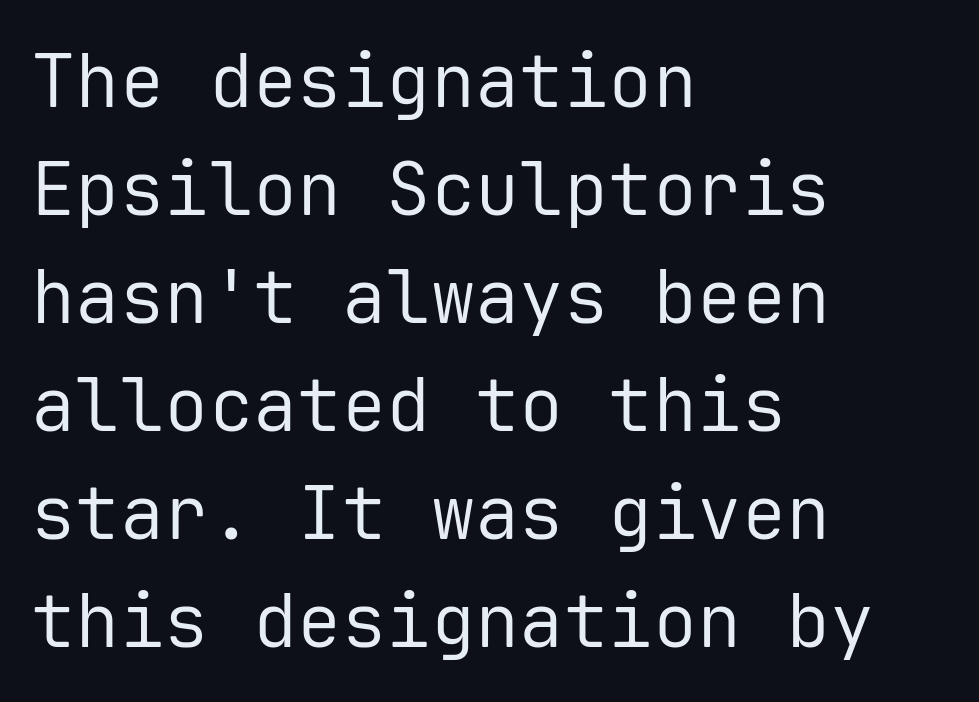
The image shows 74 px regular-weight sans-serif type, upright, monospaced; set left-aligned, normal line spacing (1.46x), normal letter spacing, not underlined; low stroke contrast and a medium x-height.
